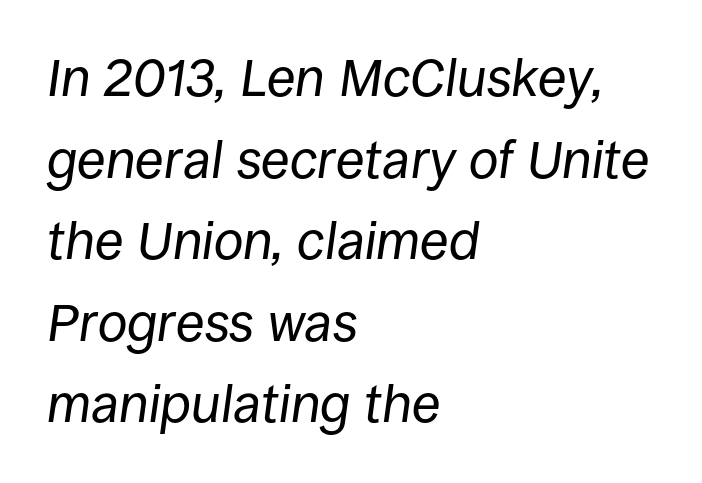
Compared with ordinary roman type, these characters are visibly tilted. Between one letter and the next there's only the usual sliver of space. The passage shown stacks its lines at a standard gap. The letterforms sit at book weight or below. Do the characters align in a grid? No, the font is proportional.
